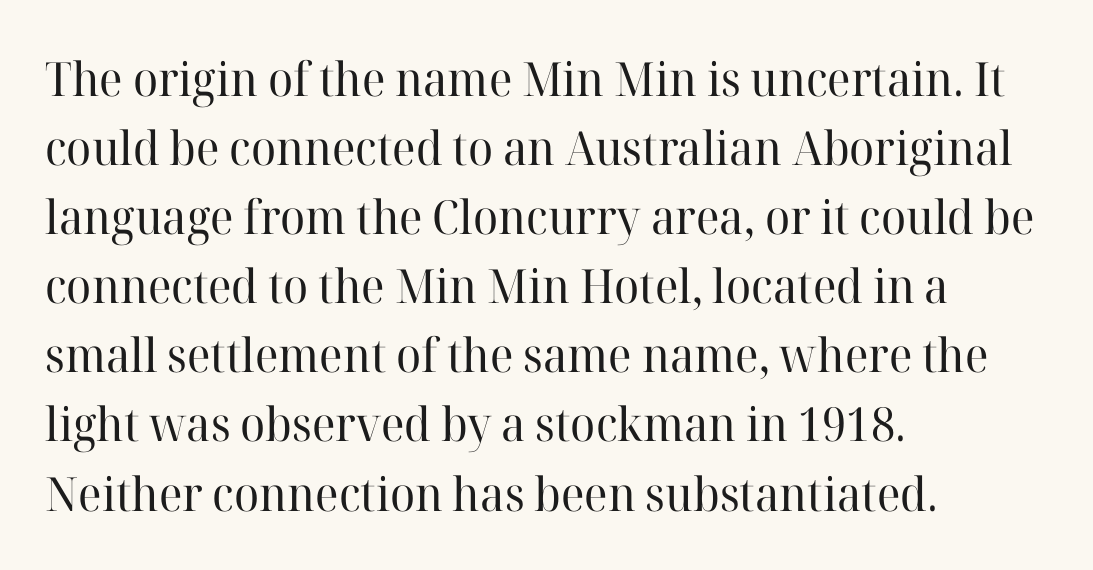
{"serif": "yes", "italic": "no", "bold": "no", "weight": "regular", "width": "normal", "stroke_contrast": "high", "x_height": "medium", "monospaced": "no", "underline": "no", "align": "left", "line_spacing": "normal", "line_spacing_ratio": 1.47, "letter_spacing": "normal", "letter_spacing_em": 0.0, "glyph_px": 47}
